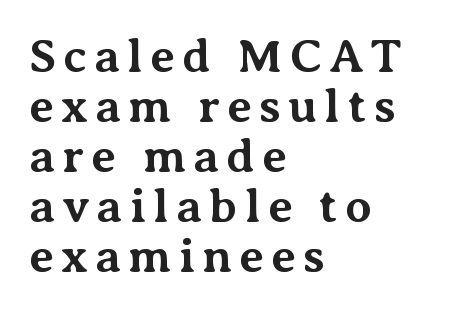
The image shows 48 px bold serif type, upright; set left-aligned, tight line spacing (1.04x), not underlined; medium stroke contrast and a medium x-height.
